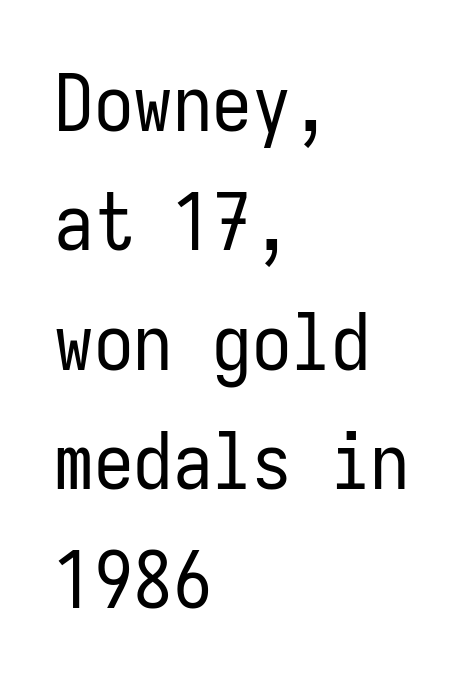
The image shows 79 px regular-weight, condensed sans-serif type, upright, monospaced; set left-aligned, normal line spacing (1.51x), normal letter spacing, not underlined; low stroke contrast and a medium x-height.
